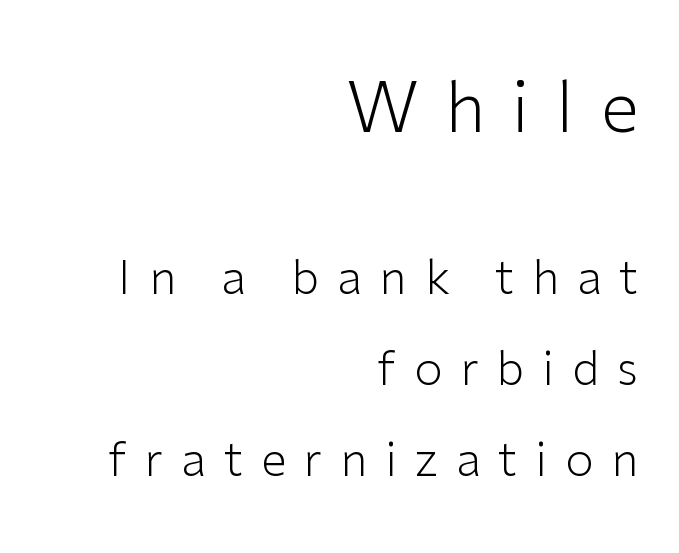
Q: Is the text bold? A: No.
Q: Is the text italic (slanted)? A: No, it is upright.
Q: Is the typeface a serif or a sans-serif typeface? A: Sans-serif.
Q: Is the text underlined? A: No.
Q: How is the paragraph aligned? A: Right-aligned.
Q: Is the spacing between letters normal or unusually wide? A: Unusually wide.
Q: Is the spacing between lines tight, normal or loose? A: Loose.
Q: Which block of text is set in a larger size, the first (top) or the second (bottom)? A: The first (top) one.
Q: Width (condensed, normal, or wide)? A: Normal.
Q: Stroke contrast? A: Low.
Q: x-height? A: Medium.
Q: Monospaced? A: No.
